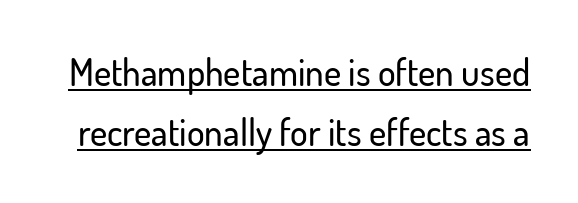
{"serif": "no", "italic": "no", "width": "normal", "stroke_contrast": "low", "x_height": "small", "monospaced": "no", "underline": "yes", "line_spacing": "normal", "line_spacing_ratio": 1.61, "letter_spacing": "normal", "letter_spacing_em": 0.0, "glyph_px": 37}
